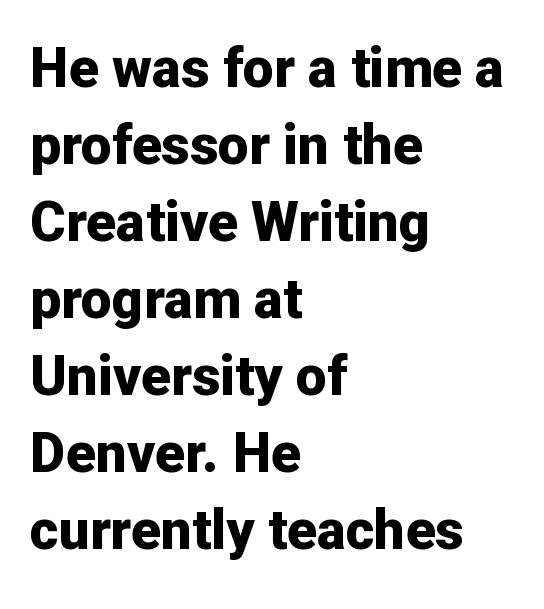
The image shows 55 px bold sans-serif type, upright; set left-aligned, normal line spacing (1.4x), normal letter spacing, not underlined; low stroke contrast and a medium x-height.
